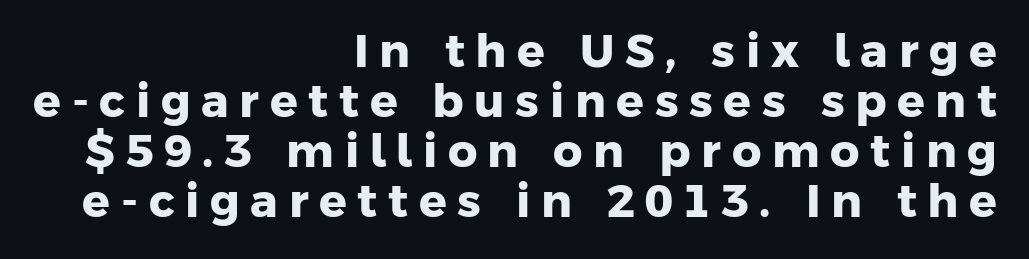
{"serif": "no", "bold": "yes", "weight": "heavy", "width": "normal", "stroke_contrast": "low", "x_height": "medium", "monospaced": "no", "underline": "no", "align": "right", "line_spacing": "tight", "line_spacing_ratio": 1.09, "letter_spacing": "wide", "letter_spacing_em": 0.23, "glyph_px": 46}
